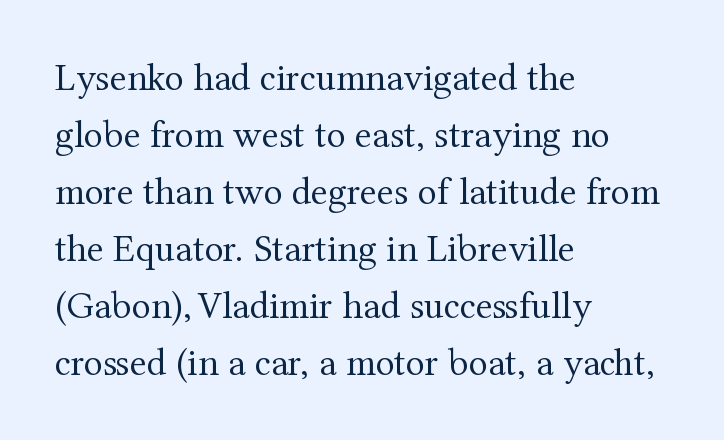
Q: Is the text bold? A: No.
Q: Is the text italic (slanted)? A: No, it is upright.
Q: Is the typeface a serif or a sans-serif typeface? A: Serif.
Q: Is the text underlined? A: No.
Q: How is the paragraph aligned? A: Left-aligned.
Q: Is the spacing between letters normal or unusually wide? A: Normal.
Q: Is the spacing between lines tight, normal or loose? A: Normal.
Q: Width (condensed, normal, or wide)? A: Normal.
Q: Stroke contrast? A: Medium.
Q: x-height? A: Medium.
Q: Monospaced? A: No.
